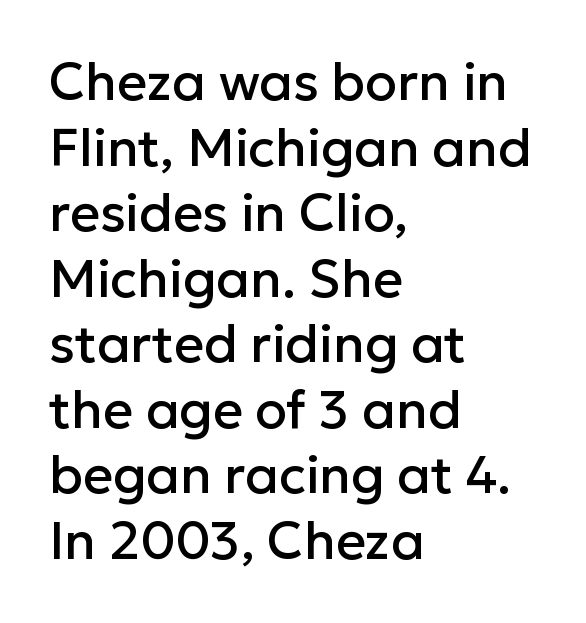
Spacing verdict: proportional, widths tailored to each character. This is the regular roman posture of the typeface. Normally led — the rows are evenly, conventionally spaced. Letters rest on an invisible, unmarked baseline.
